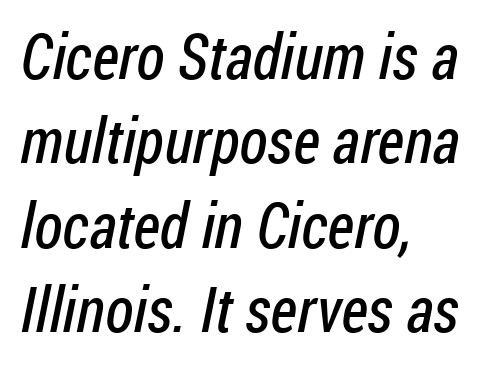
Q: Is the text bold? A: No.
Q: Is the typeface a serif or a sans-serif typeface? A: Sans-serif.
Q: Is the text underlined? A: No.
Q: How is the paragraph aligned? A: Left-aligned.
Q: Is the spacing between letters normal or unusually wide? A: Normal.
Q: Is the spacing between lines tight, normal or loose? A: Normal.
Q: Width (condensed, normal, or wide)? A: Condensed.
Q: Stroke contrast? A: Low.
Q: x-height? A: Medium.
Q: Monospaced? A: No.
